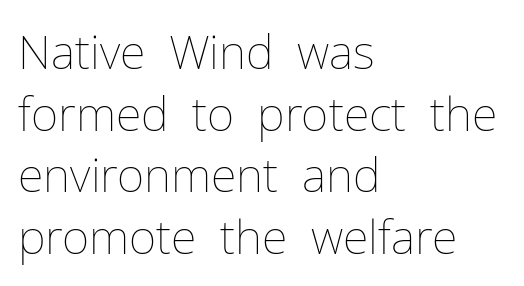
{"italic": "no", "bold": "no", "weight": "thin", "width": "normal", "stroke_contrast": "low", "x_height": "medium", "monospaced": "no", "underline": "no", "align": "left", "line_spacing": "normal", "line_spacing_ratio": 1.31, "letter_spacing": "normal", "letter_spacing_em": 0.0, "glyph_px": 47}
